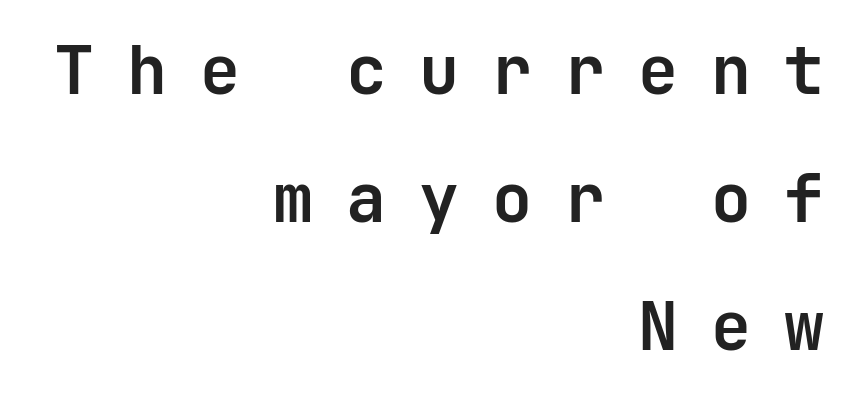
Q: Is the text bold? A: Yes.
Q: Is the text italic (slanted)? A: No, it is upright.
Q: Is the typeface a serif or a sans-serif typeface? A: Sans-serif.
Q: Is the text underlined? A: No.
Q: How is the paragraph aligned? A: Right-aligned.
Q: Is the spacing between letters normal or unusually wide? A: Unusually wide.
Q: Is the spacing between lines tight, normal or loose? A: Loose.
Q: Width (condensed, normal, or wide)? A: Normal.
Q: Stroke contrast? A: Low.
Q: x-height? A: Medium.
